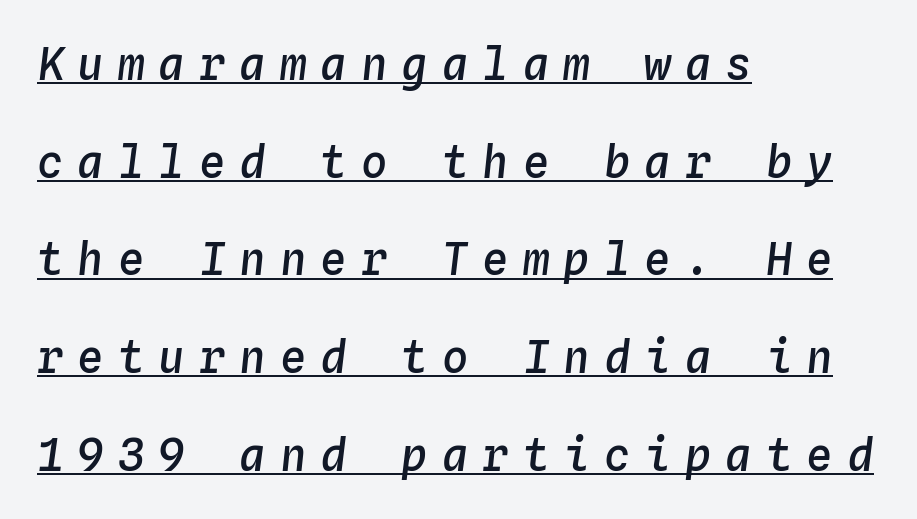
{"italic": "yes", "lean": "right", "slant_degrees": 4, "bold": "semi", "weight": "semibold", "width": "normal", "stroke_contrast": "low", "x_height": "medium", "monospaced": "yes", "underline": "yes", "align": "left", "line_spacing": "loose", "line_spacing_ratio": 2.22, "letter_spacing": "wide", "letter_spacing_em": 0.32, "glyph_px": 44}
